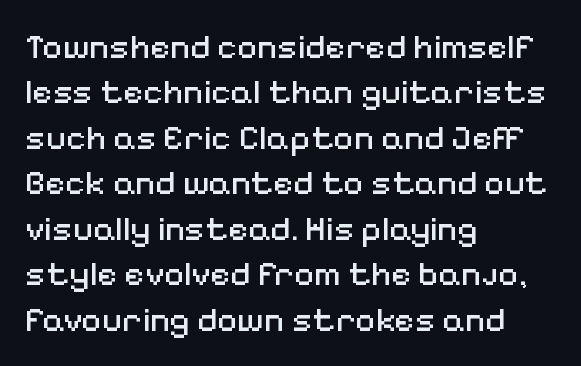
Beneath every word, the page is bare. What's the leading like? Ordinary, nothing unusual. Grotesque or geometric, the face here clearly has no serifs. Think of a printed novel: that variable character pitch is what you see here. This rendering uses left alignment, leaving the right contour irregular.
